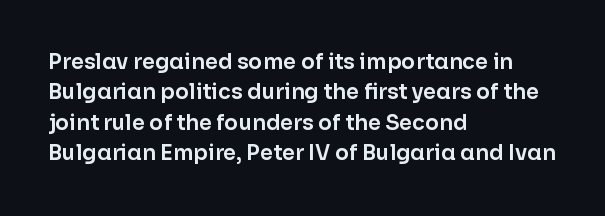
A bare baseline throughout the passage. This rendering uses left alignment, leaving the right contour irregular. Vertical strokes here are truly vertical. Glyph-to-glyph distance matches everyday printed text. If you measured baseline to baseline, you'd find a middling distance.
